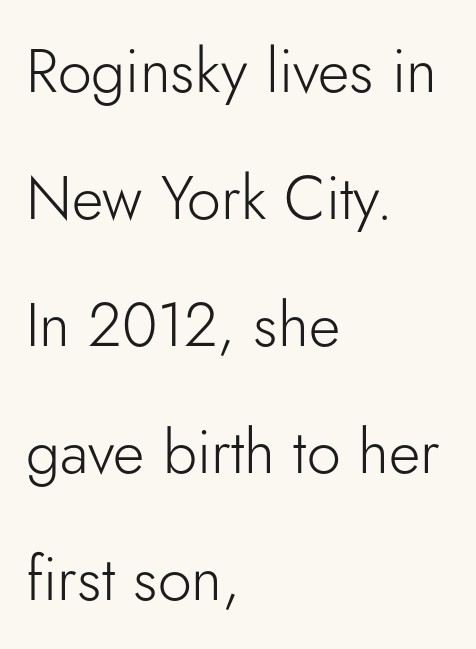
The image shows 61 px light sans-serif type, upright; set left-aligned, loose line spacing (2.08x), normal letter spacing, not underlined; low stroke contrast and a small x-height.
